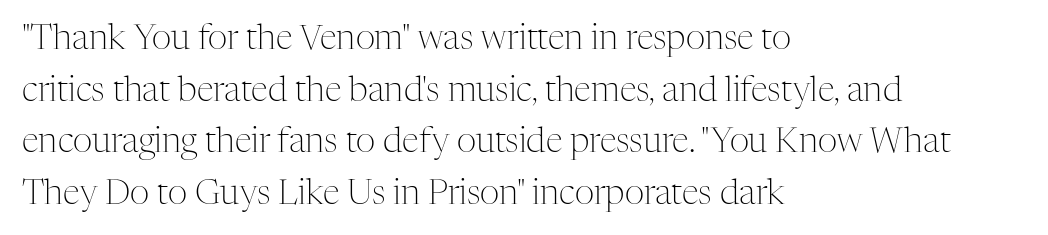
{"serif": "yes", "italic": "no", "bold": "no", "weight": "light", "width": "normal", "stroke_contrast": "medium", "x_height": "medium", "monospaced": "no", "underline": "no", "align": "left", "line_spacing": "normal", "line_spacing_ratio": 1.52, "letter_spacing": "normal", "letter_spacing_em": 0.0, "glyph_px": 34}
